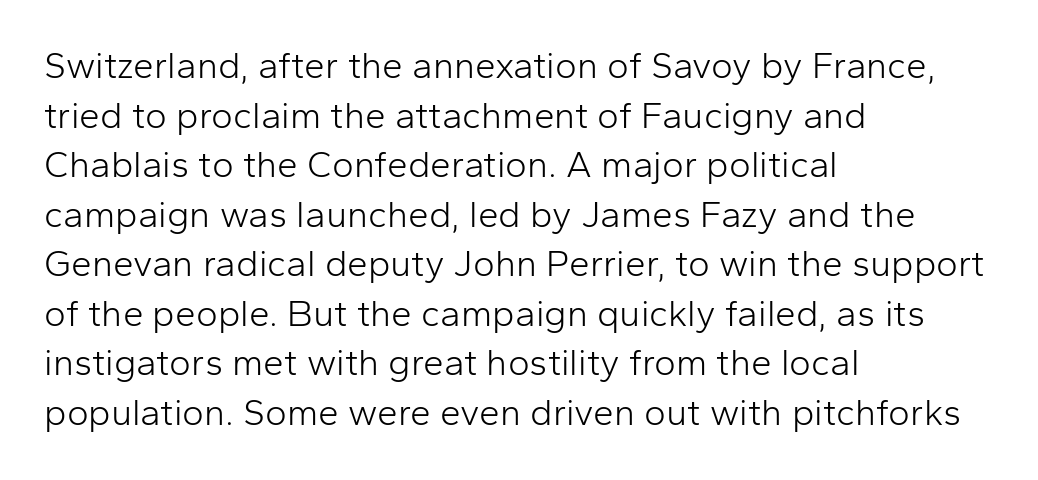
{"serif": "no", "italic": "no", "bold": "no", "weight": "light", "width": "normal", "stroke_contrast": "low", "x_height": "medium", "monospaced": "no", "underline": "no", "align": "left", "line_spacing": "normal", "line_spacing_ratio": 1.34, "letter_spacing": "normal", "letter_spacing_em": 0.0, "glyph_px": 37}
